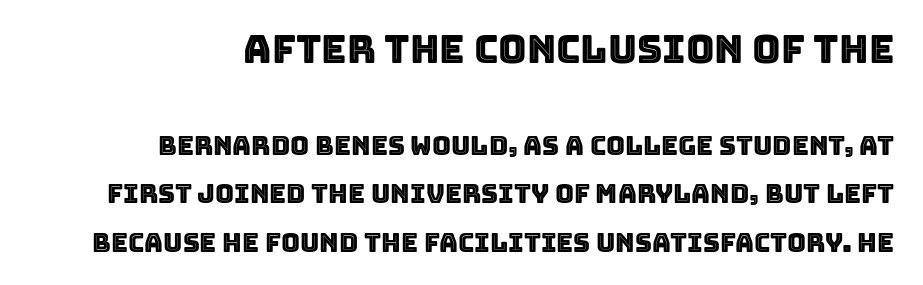
The image shows 39 px text type, upright; set line spacing 1.85x, normal letter spacing, not underlined; the first (top) block is 1.5x larger; a large x-height.
